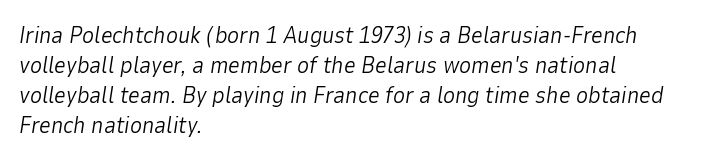
The image shows 23 px text type, italic (leaning right); set left-aligned, normal line spacing (1.3x), normal letter spacing, not underlined.
